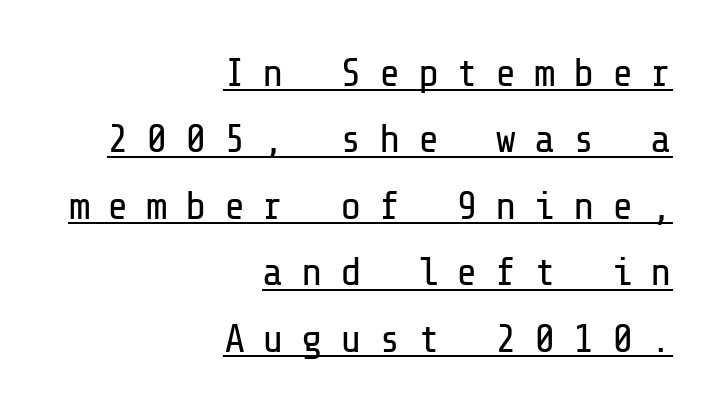
Q: Is the text bold? A: No.
Q: Is the text italic (slanted)? A: No, it is upright.
Q: Is the typeface a serif or a sans-serif typeface? A: Sans-serif.
Q: Is the text underlined? A: Yes.
Q: How is the paragraph aligned? A: Right-aligned.
Q: Is the spacing between letters normal or unusually wide? A: Unusually wide.
Q: Is the spacing between lines tight, normal or loose? A: Normal.
Q: Width (condensed, normal, or wide)? A: Normal.
Q: Stroke contrast? A: Low.
Q: x-height? A: Medium.
